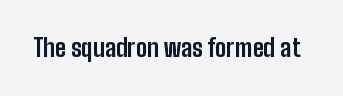
The image shows 24 px bold type, upright; set normal letter spacing, not underlined.
